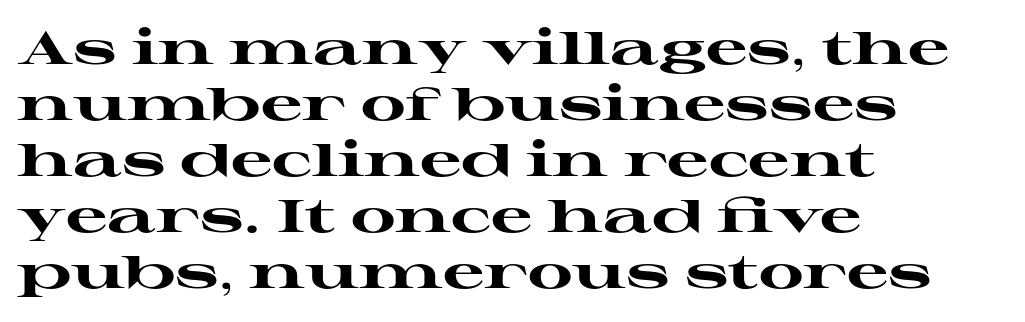
Q: Is the text bold? A: Yes.
Q: Is the text italic (slanted)? A: No, it is upright.
Q: Is the typeface a serif or a sans-serif typeface? A: Serif.
Q: Is the text underlined? A: No.
Q: How is the paragraph aligned? A: Left-aligned.
Q: Is the spacing between letters normal or unusually wide? A: Normal.
Q: Width (condensed, normal, or wide)? A: Wide.
Q: Stroke contrast? A: High.
Q: x-height? A: Medium.
Q: Monospaced? A: No.
